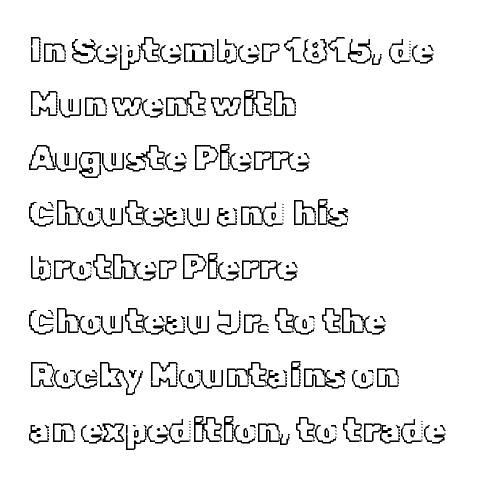
Q: Is the text italic (slanted)? A: No, it is upright.
Q: Is the text underlined? A: No.
Q: How is the paragraph aligned? A: Left-aligned.
Q: Is the spacing between letters normal or unusually wide? A: Normal.
Q: Is the spacing between lines tight, normal or loose? A: Normal.
Q: Width (condensed, normal, or wide)? A: Normal.
Q: x-height? A: Medium.
Q: Monospaced? A: No.
